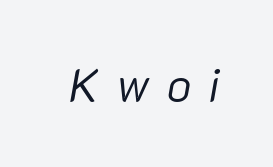
{"italic": "yes", "lean": "right", "slant_degrees": 10, "bold": "no", "weight": "regular", "width": "normal", "stroke_contrast": "low", "x_height": "medium", "monospaced": "no", "underline": "no", "letter_spacing": "wide", "letter_spacing_em": 0.37, "glyph_px": 46}
